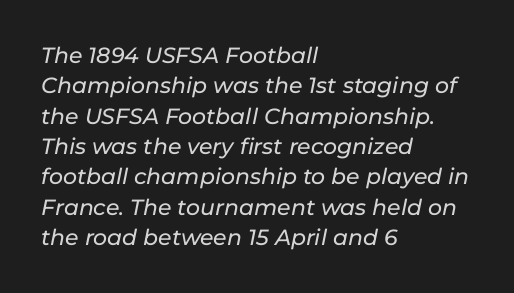
The image shows 22 px text type, italic (leaning right); set left-aligned, normal line spacing (1.38x), normal letter spacing, not underlined.
